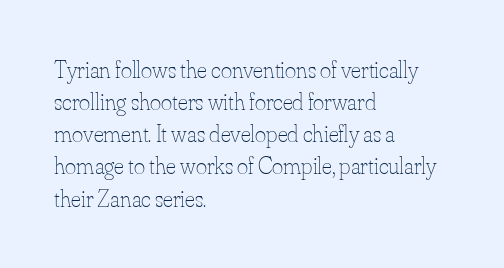
Q: Is the text bold? A: No.
Q: Is the text italic (slanted)? A: No, it is upright.
Q: Is the text underlined? A: No.
Q: How is the paragraph aligned? A: Left-aligned.
Q: Is the spacing between letters normal or unusually wide? A: Normal.
Q: Is the spacing between lines tight, normal or loose? A: Normal.
